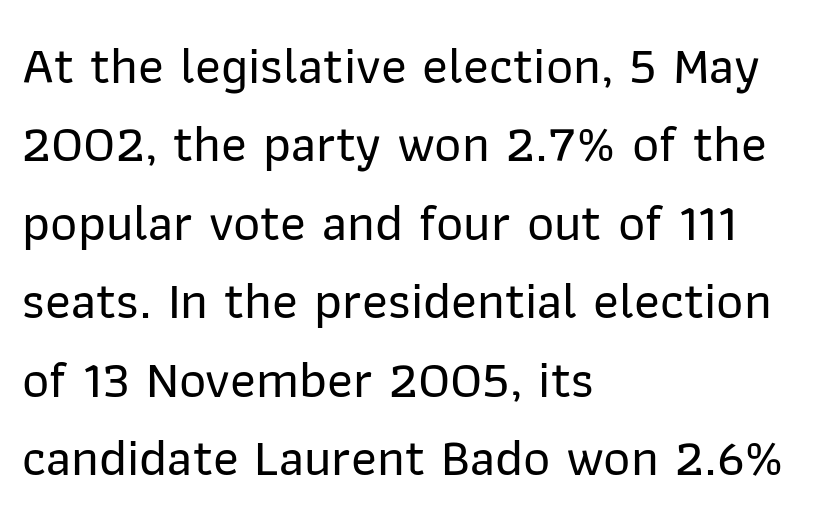
Q: Is the text italic (slanted)? A: No, it is upright.
Q: Is the typeface a serif or a sans-serif typeface? A: Sans-serif.
Q: Is the text underlined? A: No.
Q: How is the paragraph aligned? A: Left-aligned.
Q: Is the spacing between letters normal or unusually wide? A: Normal.
Q: Is the spacing between lines tight, normal or loose? A: Normal.
Q: Width (condensed, normal, or wide)? A: Normal.
Q: Stroke contrast? A: Low.
Q: x-height? A: Medium.
Q: Monospaced? A: No.
